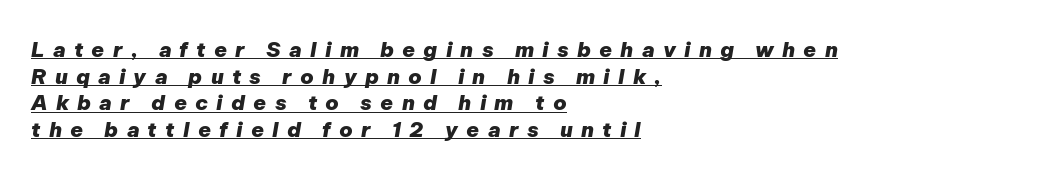
The rendering anchors every line to the left-hand side. The sample has been set heavy, in full bold. You can see a thin bar hugging the bottom of the glyphs. These lines sit exactly where default settings would place them.
